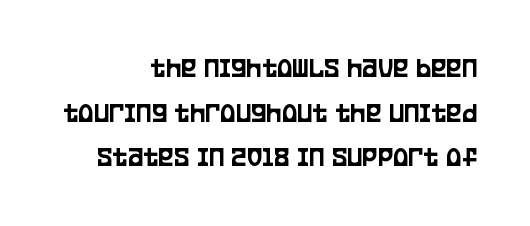
The image shows 29 px condensed sans-serif type, upright; set right-aligned, normal line spacing (1.54x), normal letter spacing, not underlined; low stroke contrast and a large x-height.
